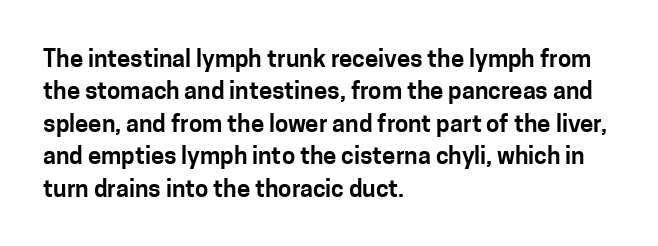
Glyph-to-glyph distance matches everyday printed text. Teacher's note: observe the even left margin — that is flush-left alignment. Type without underlining. This sample keeps an unexceptional amount of space between lines. This is roman type, the default non-slanted kind.
